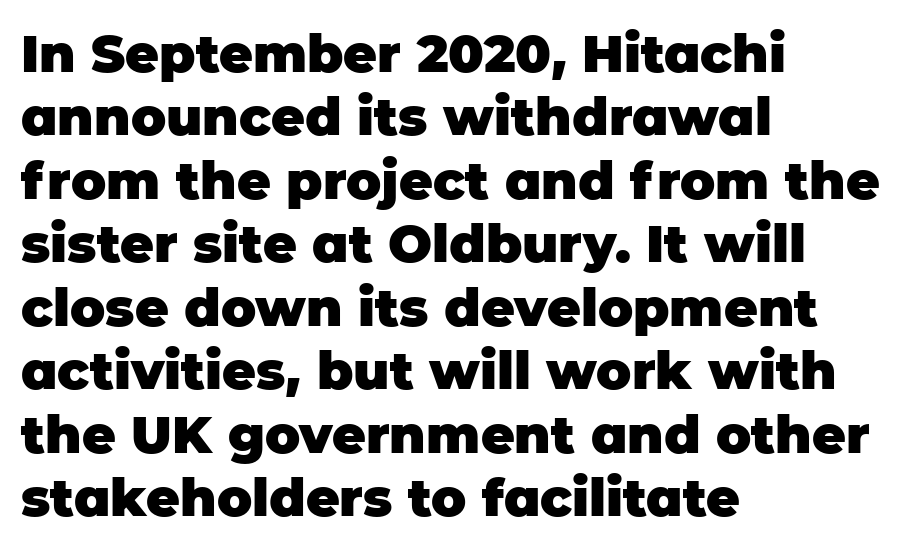
The image shows 52 px heavy sans-serif type, upright; set left-aligned, line spacing 1.22x, normal letter spacing, not underlined; low stroke contrast and a large x-height.
